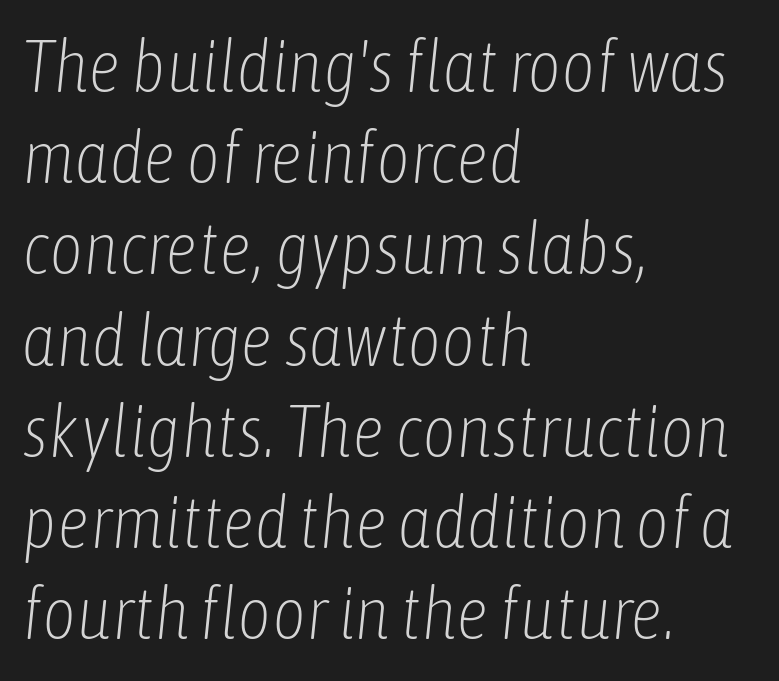
Q: Is the text bold? A: No.
Q: Is the text italic (slanted)? A: Yes, it leans right by about 6 degrees.
Q: Is the text underlined? A: No.
Q: How is the paragraph aligned? A: Left-aligned.
Q: Is the spacing between letters normal or unusually wide? A: Normal.
Q: Is the spacing between lines tight, normal or loose? A: Normal.
Q: Width (condensed, normal, or wide)? A: Condensed.
Q: Stroke contrast? A: Low.
Q: x-height? A: Medium.
Q: Monospaced? A: No.
